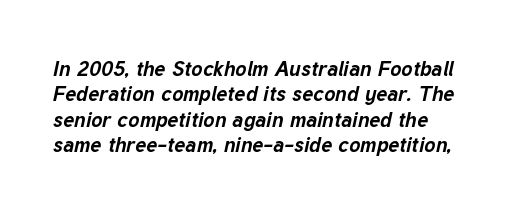
{"italic": "yes", "lean": "right", "slant_degrees": 12, "bold": "yes", "underline": "no", "line_spacing_ratio": 1.21, "letter_spacing": "normal", "letter_spacing_em": 0.0, "glyph_px": 21}
